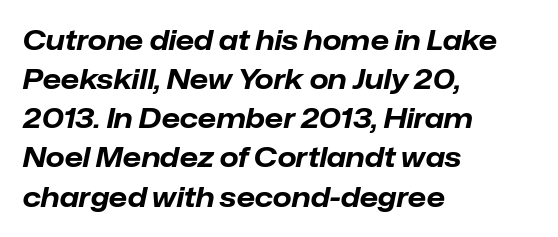
Q: Is the text bold? A: Yes.
Q: Is the text italic (slanted)? A: Yes, it leans right by about 12 degrees.
Q: Is the text underlined? A: No.
Q: How is the paragraph aligned? A: Left-aligned.
Q: Is the spacing between letters normal or unusually wide? A: Normal.
Q: Is the spacing between lines tight, normal or loose? A: Normal.
